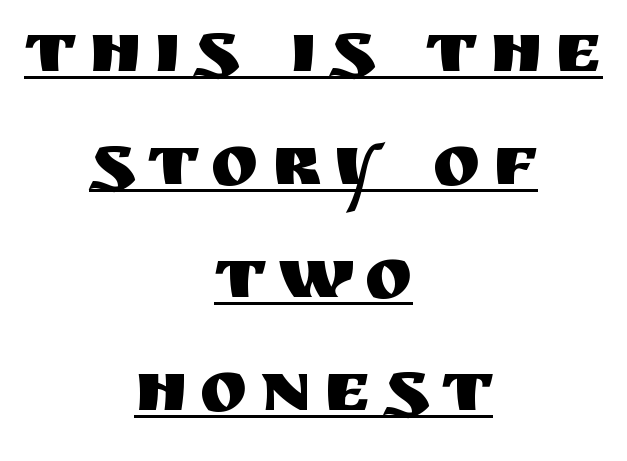
Typographically, this falls in the sans-serif category. Quick note: underline on. The line-height multiplier appears to be the usual default. Do the characters align in a grid? No, the font is proportional. A typesetter would mark this as roman, not italic. Short and long lines alike share a common midpoint.
